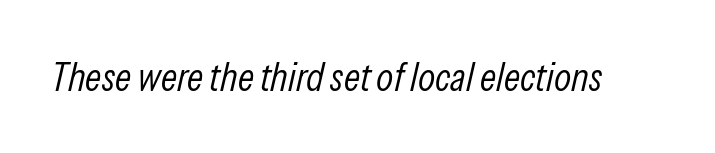
Italic: yes, the glyphs are oblique. A typesetter would call this zero additional tracking. Vertical stems look standard width or narrower in stroke. Character widths vary here, with narrow letters taking less room than wide ones.
